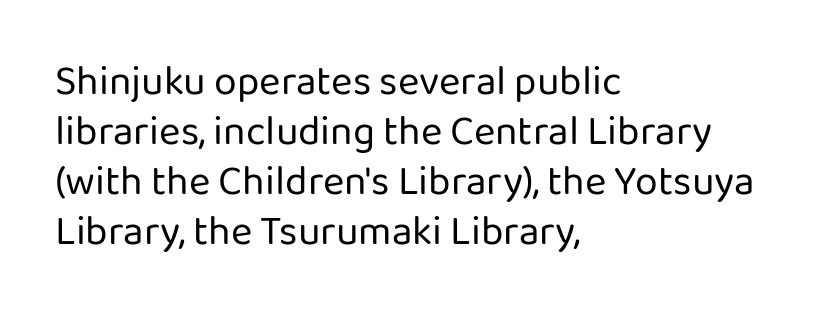
Q: Is the text bold? A: No.
Q: Is the text italic (slanted)? A: No, it is upright.
Q: Is the typeface a serif or a sans-serif typeface? A: Sans-serif.
Q: Is the text underlined? A: No.
Q: How is the paragraph aligned? A: Left-aligned.
Q: Is the spacing between letters normal or unusually wide? A: Normal.
Q: Width (condensed, normal, or wide)? A: Normal.
Q: Stroke contrast? A: Low.
Q: x-height? A: Medium.
Q: Monospaced? A: No.
